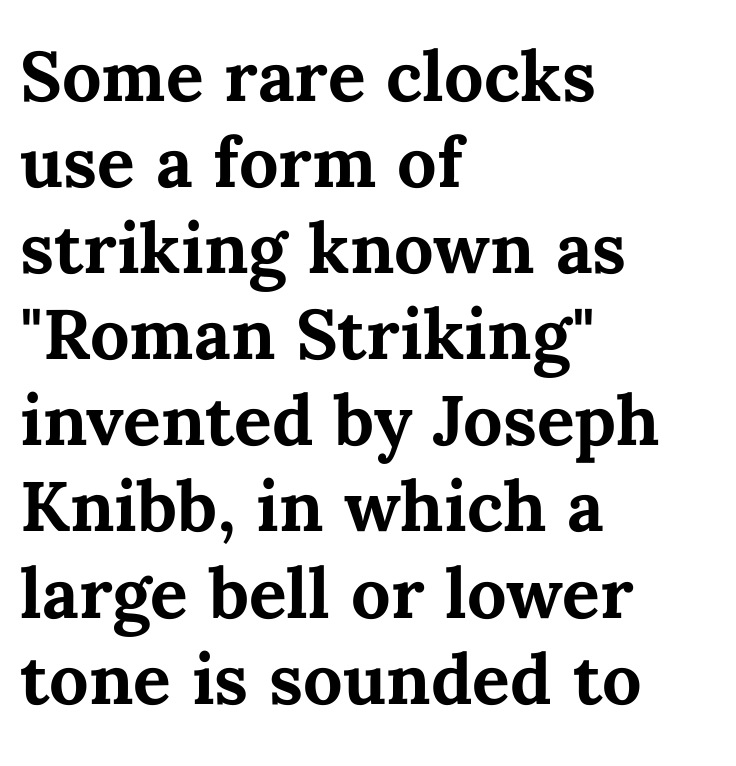
{"italic": "no", "bold": "yes", "weight": "bold", "width": "normal", "stroke_contrast": "medium", "x_height": "medium", "monospaced": "no", "underline": "no", "align": "left", "line_spacing_ratio": 1.23, "letter_spacing": "normal", "letter_spacing_em": 0.0, "glyph_px": 70}
